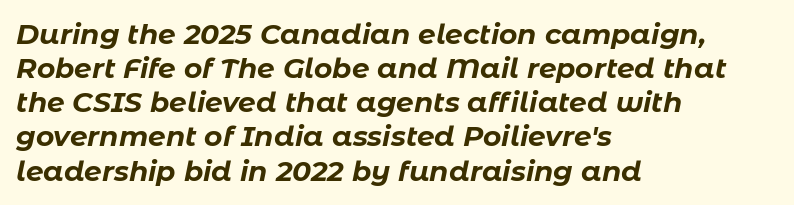
Q: Is the text bold? A: Yes.
Q: Is the text italic (slanted)? A: Yes, it leans right by about 11 degrees.
Q: Is the text underlined? A: No.
Q: How is the paragraph aligned? A: Left-aligned.
Q: Is the spacing between letters normal or unusually wide? A: Normal.
Q: Width (condensed, normal, or wide)? A: Normal.
Q: Stroke contrast? A: Low.
Q: x-height? A: Medium.
Q: Monospaced? A: No.
